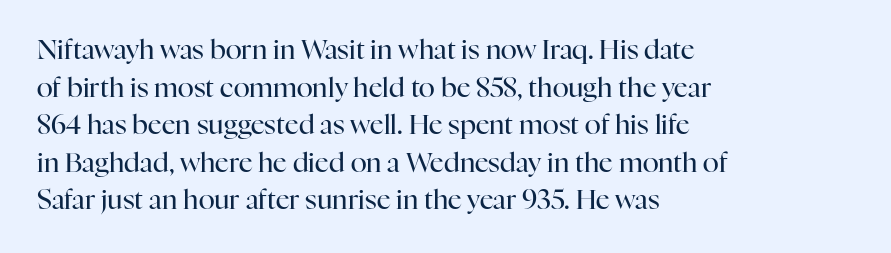
Notice how the stems are strictly vertical — no italics here. A bare baseline throughout the passage. Inter-character spacing is left at the font's built-in metrics. Vertical spacing — default. The ragged edge is on the right, which tells us the setting is flush left. The font sits on the lighter half of the weight spectrum, regular included.
